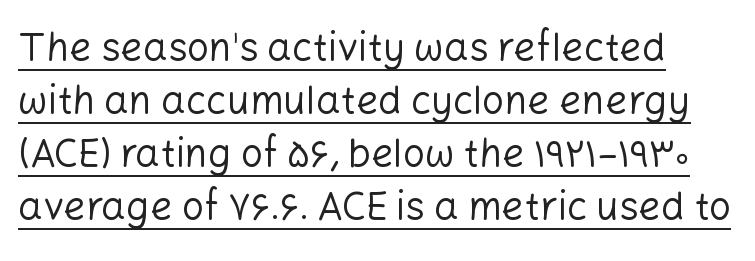
The image shows 39 px regular-weight sans-serif type, upright; set normal line spacing (1.36x), normal letter spacing, underlined; low stroke contrast and a medium x-height.
